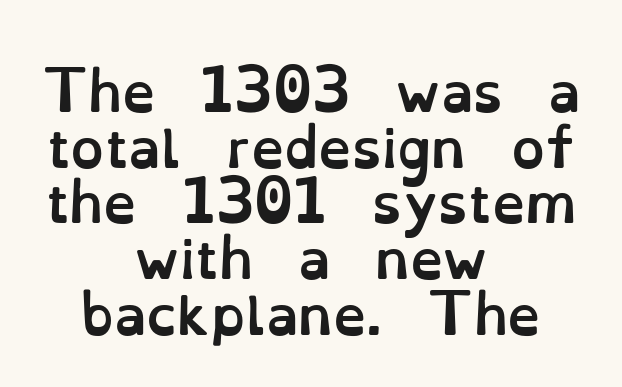
Compared with an ordinary text face, these strokes are far heavier — a full bold. This rendering uses center alignment, leaving both contours irregular but symmetric. The lettering stays uniformly vertical, giving the passage a roman look. Glyph-to-glyph distance matches everyday printed text.
